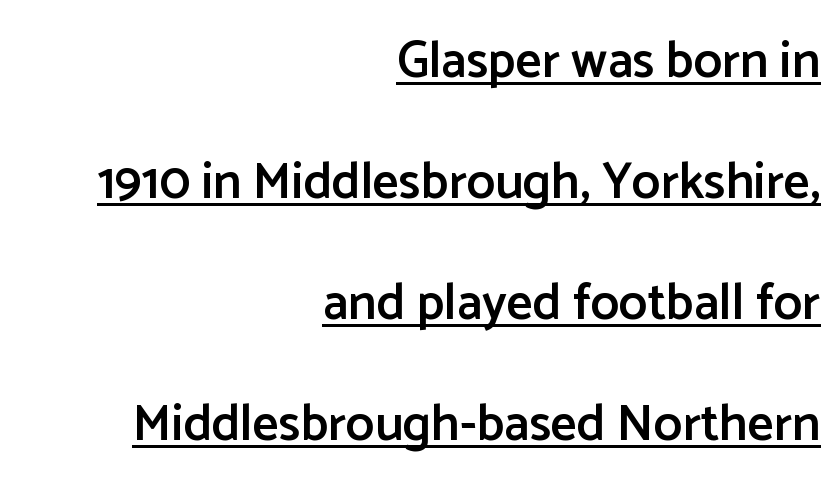
Q: Is the text bold? A: Semi-bold.
Q: Is the text italic (slanted)? A: No, it is upright.
Q: Is the typeface a serif or a sans-serif typeface? A: Sans-serif.
Q: Is the text underlined? A: Yes.
Q: How is the paragraph aligned? A: Right-aligned.
Q: Is the spacing between letters normal or unusually wide? A: Normal.
Q: Is the spacing between lines tight, normal or loose? A: Loose.
Q: Width (condensed, normal, or wide)? A: Normal.
Q: Stroke contrast? A: Low.
Q: x-height? A: Medium.
Q: Monospaced? A: No.
